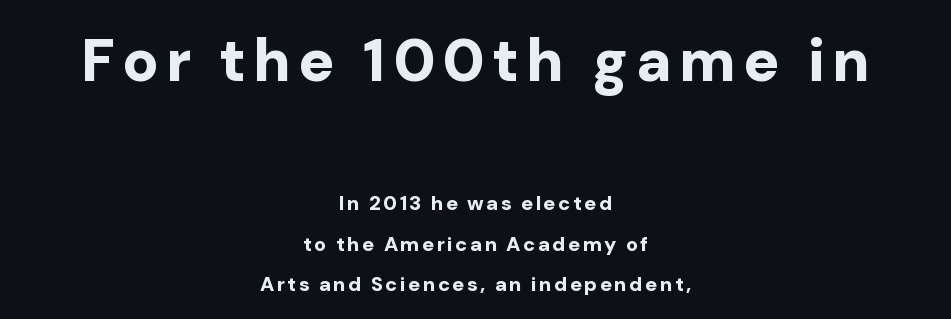
Q: Is the text bold? A: Yes.
Q: Is the text italic (slanted)? A: No, it is upright.
Q: Is the typeface a serif or a sans-serif typeface? A: Sans-serif.
Q: Is the text underlined? A: No.
Q: How is the paragraph aligned? A: Centered.
Q: Is the spacing between lines tight, normal or loose? A: Loose.
Q: Which block of text is set in a larger size, the first (top) or the second (bottom)? A: The first (top) one.
Q: Width (condensed, normal, or wide)? A: Normal.
Q: Stroke contrast? A: Low.
Q: x-height? A: Medium.
Q: Monospaced? A: No.
